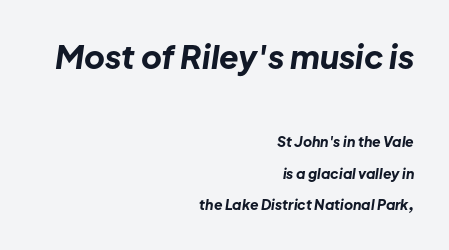
The designer dialed line spacing up above the default. Unmarked baselines from the first word to the last. Characters are canted at an angle relative to the baseline's perpendicular. If you squint, the top block still reads clearly — it's the larger of the two. Looks like regular typesetting: each glyph gets only the width it needs.
